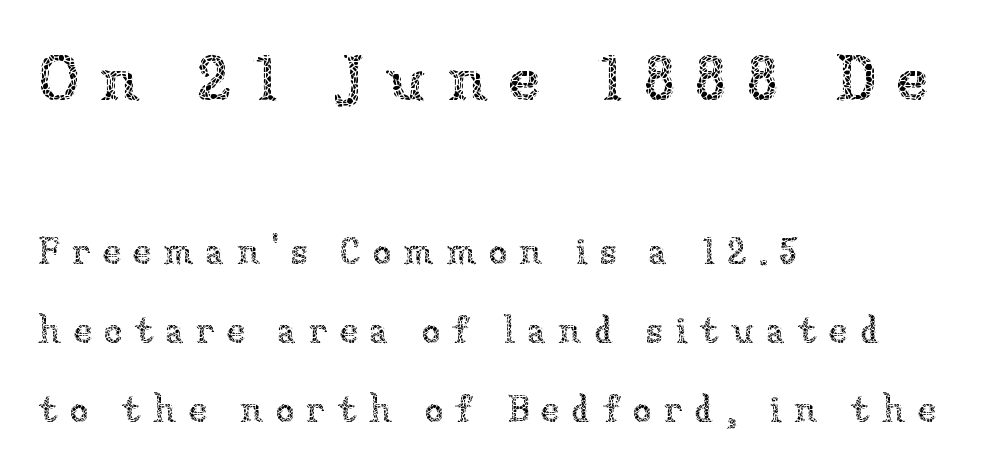
Q: Is the text bold? A: No.
Q: Is the text italic (slanted)? A: No, it is upright.
Q: Is the text underlined? A: No.
Q: How is the paragraph aligned? A: Left-aligned.
Q: Is the spacing between letters normal or unusually wide? A: Unusually wide.
Q: Is the spacing between lines tight, normal or loose? A: Loose.
Q: Which block of text is set in a larger size, the first (top) or the second (bottom)? A: The first (top) one.
Q: Width (condensed, normal, or wide)? A: Normal.
Q: Stroke contrast? A: Low.
Q: x-height? A: Medium.
Q: Monospaced? A: No.
